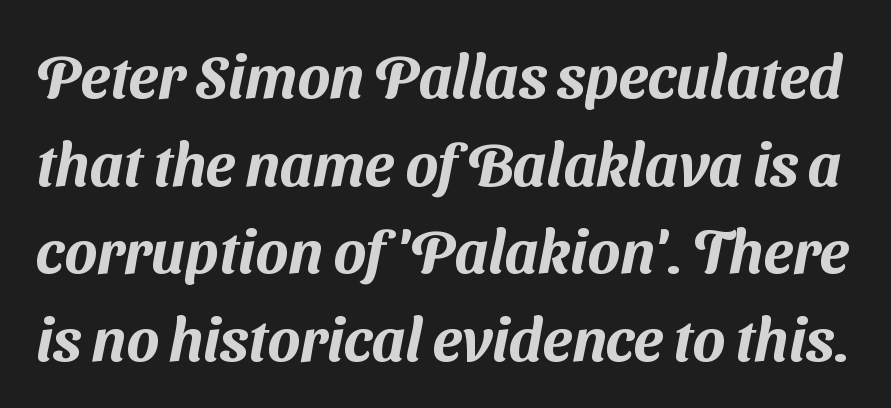
Regular leading. A typesetter would call this proportional, since set widths differ per character. Honestly, the letter spacing is just normal — you wouldn't notice it. To sum up the face: it is a sans, with no serifs. The baseline area is clear.
